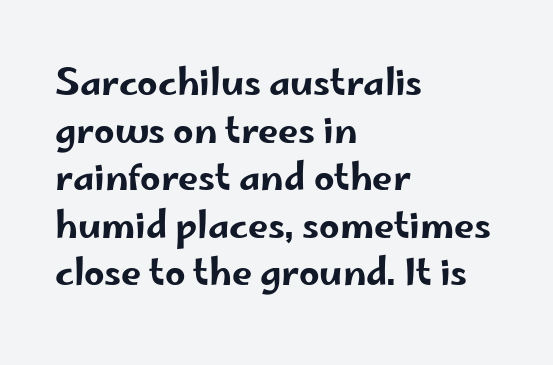
The image shows 36 px wide sans-serif type, upright; set left-aligned, normal line spacing (1.32x), normal letter spacing, not underlined; low stroke contrast and a small x-height.
